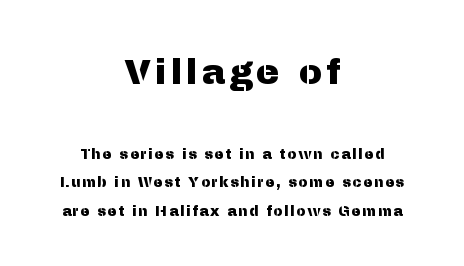
{"serif": "no", "italic": "no", "width": "normal", "stroke_contrast": "medium", "x_height": "medium", "monospaced": "no", "underline": "no", "align": "center", "line_spacing": "loose", "line_spacing_ratio": 2.01, "larger_block": "first", "size_ratio": 2.5, "glyph_px": 35}
